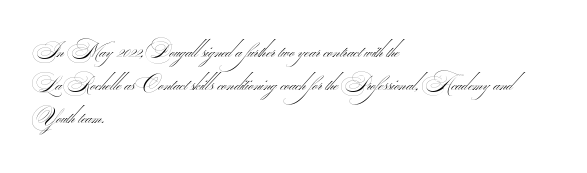
Spacing between characters is what you'd get straight out of the box. The letters look calm and open, with moderate or lighter stems. A bare baseline throughout the passage. The block of text has a typical density, with ordinary space between rows.
